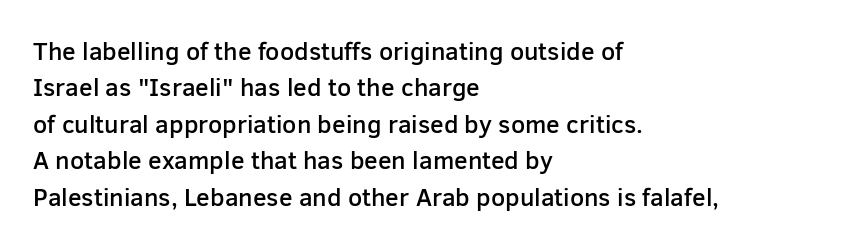
The image shows 25 px text type, upright; set left-aligned, normal line spacing (1.46x), normal letter spacing, not underlined.
